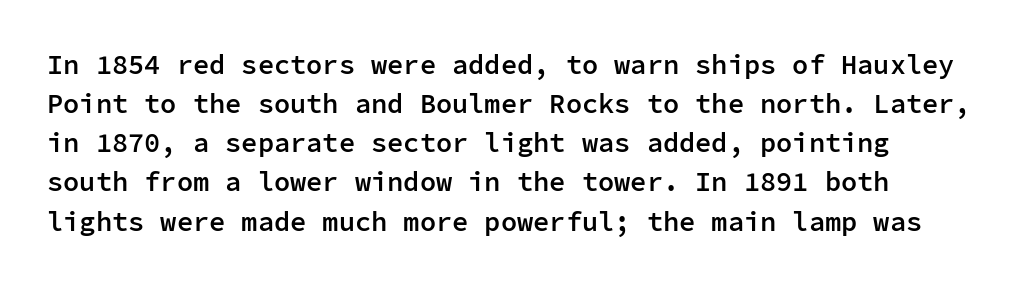
The image shows 27 px text type, upright; set normal line spacing (1.45x), normal letter spacing, not underlined.
